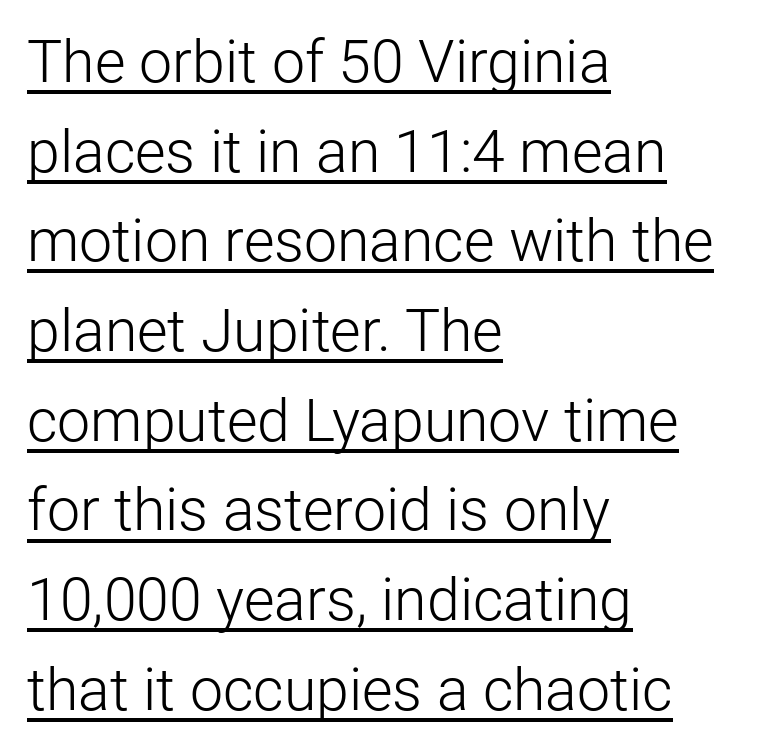
The font sits on the lighter half of the weight spectrum, regular included. All the whitespace from short lines collects on the right. The rendering keeps characters at their native spacing. The lettering holds an erect, upright posture throughout.
